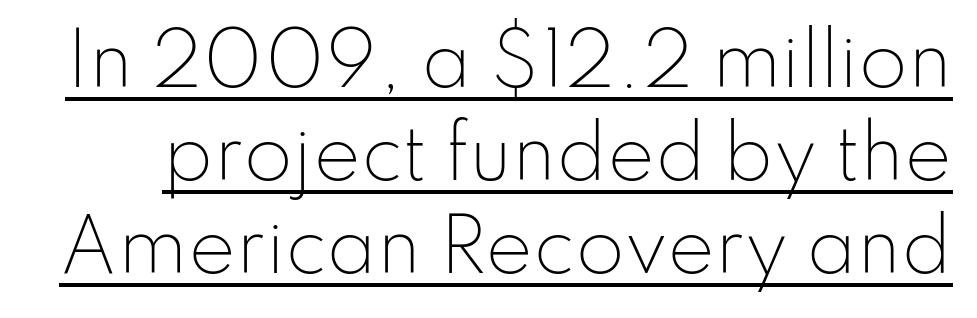
Q: Is the text bold? A: No.
Q: Is the text italic (slanted)? A: No, it is upright.
Q: Is the typeface a serif or a sans-serif typeface? A: Sans-serif.
Q: Is the text underlined? A: Yes.
Q: Is the spacing between letters normal or unusually wide? A: Normal.
Q: Is the spacing between lines tight, normal or loose? A: Normal.
Q: Width (condensed, normal, or wide)? A: Normal.
Q: Stroke contrast? A: Low.
Q: x-height? A: Small.
Q: Monospaced? A: No.
